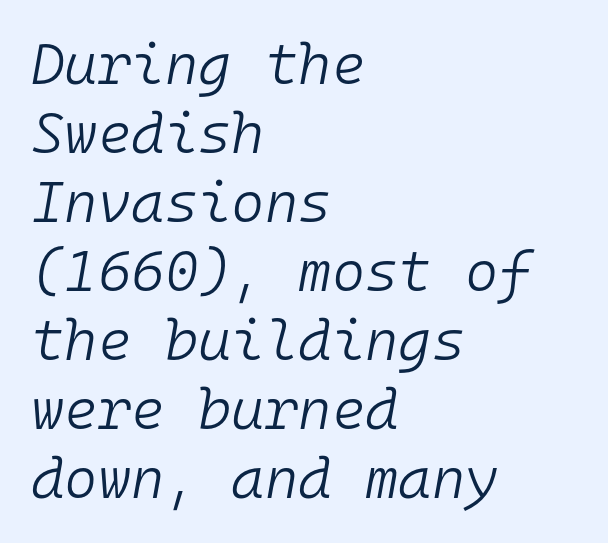
The rendering anchors every line to the left-hand side. Spacing verdict: monospaced, one width for all characters. Each row of text sits above clean, open space. The weight tops out at a normal text grade. Notice how the stems are inclined rather than vertical — that's the hallmark of italics. Glyph-to-glyph distance matches everyday printed text.
